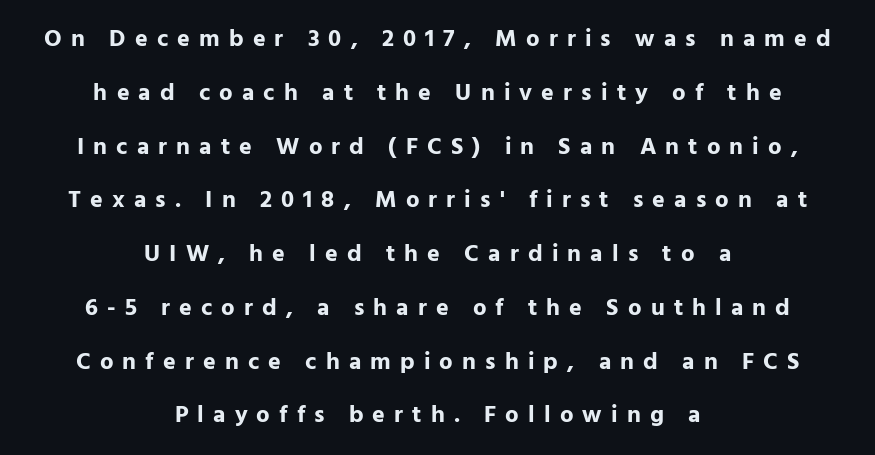
The image shows 24 px bold type, upright; set centered, loose line spacing (2.24x), unusually wide letter spacing (+0.38 em), not underlined.
